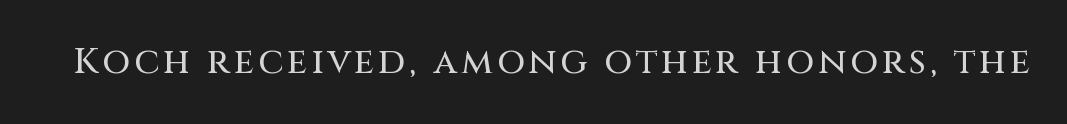
{"serif": "no", "italic": "no", "width": "normal", "stroke_contrast": "medium", "x_height": "large", "monospaced": "no", "underline": "no", "glyph_px": 36}
